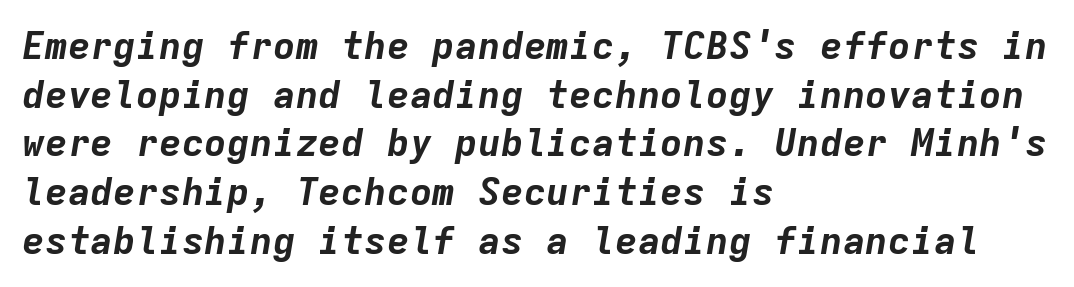
Q: Is the text bold? A: Yes.
Q: Is the text italic (slanted)? A: Yes, it leans right by about 9 degrees.
Q: Is the text underlined? A: No.
Q: How is the paragraph aligned? A: Left-aligned.
Q: Is the spacing between letters normal or unusually wide? A: Normal.
Q: Is the spacing between lines tight, normal or loose? A: Normal.
Q: Width (condensed, normal, or wide)? A: Normal.
Q: Stroke contrast? A: Low.
Q: x-height? A: Medium.
Q: Monospaced? A: Yes.
